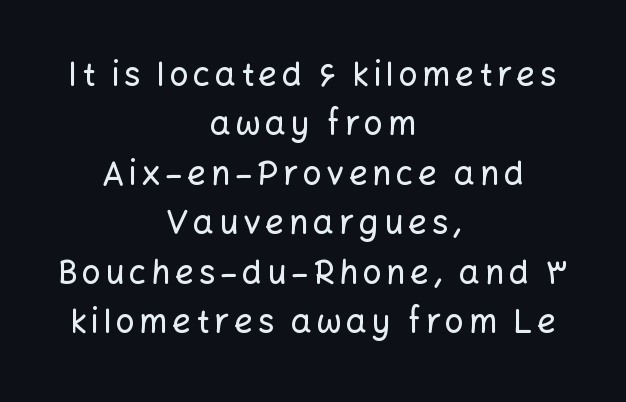
Q: Is the text italic (slanted)? A: No, it is upright.
Q: Is the typeface a serif or a sans-serif typeface? A: Sans-serif.
Q: Is the text underlined? A: No.
Q: How is the paragraph aligned? A: Centered.
Q: Is the spacing between lines tight, normal or loose? A: Normal.
Q: Width (condensed, normal, or wide)? A: Normal.
Q: Stroke contrast? A: Low.
Q: x-height? A: Medium.
Q: Monospaced? A: No.
